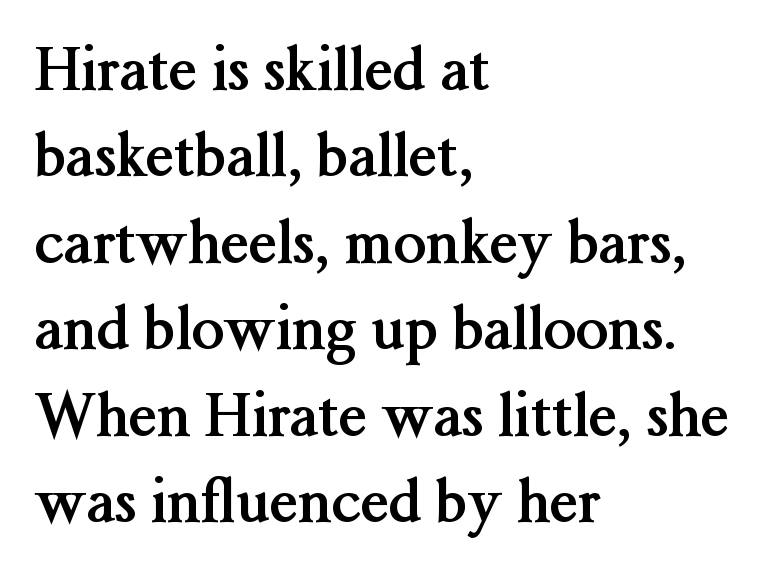
Q: Is the text bold? A: Yes.
Q: Is the text italic (slanted)? A: No, it is upright.
Q: Is the typeface a serif or a sans-serif typeface? A: Serif.
Q: Is the text underlined? A: No.
Q: How is the paragraph aligned? A: Left-aligned.
Q: Is the spacing between letters normal or unusually wide? A: Normal.
Q: Is the spacing between lines tight, normal or loose? A: Normal.
Q: Width (condensed, normal, or wide)? A: Normal.
Q: Stroke contrast? A: Medium.
Q: x-height? A: Medium.
Q: Monospaced? A: No.
